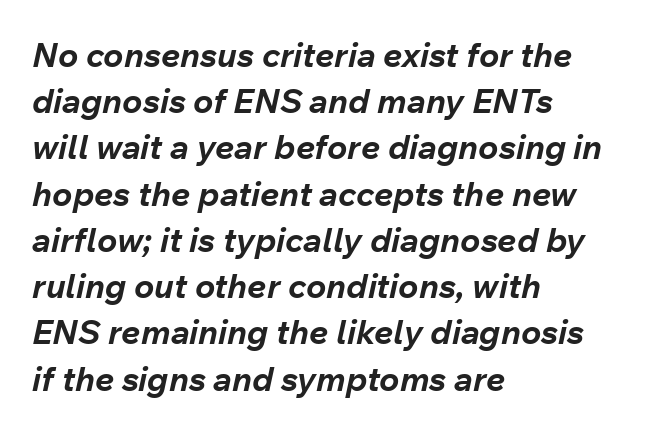
The image shows 34 px bold type, italic (leaning right); set left-aligned, normal line spacing (1.36x), normal letter spacing, not underlined; low stroke contrast and a medium x-height.
